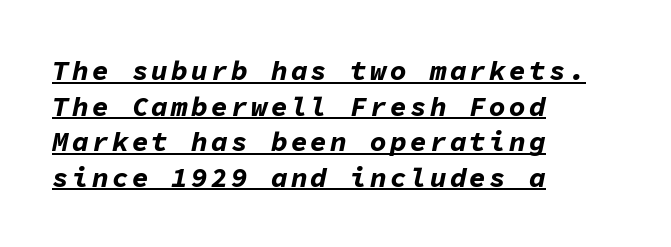
{"italic": "yes", "lean": "right", "slant_degrees": 11, "bold": "yes", "weight": "bold", "width": "normal", "stroke_contrast": "low", "x_height": "medium", "monospaced": "yes", "underline": "yes", "align": "left", "line_spacing": "normal", "line_spacing_ratio": 1.27, "glyph_px": 28}
